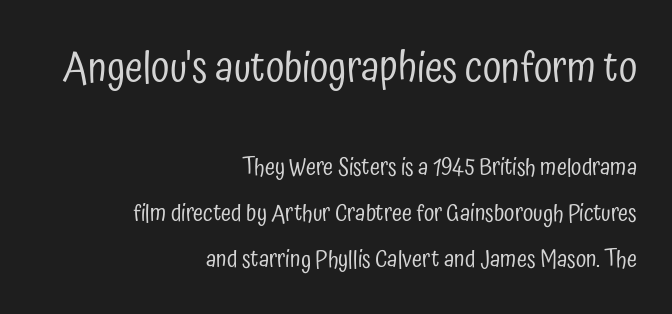
Layout note: lines flush right. When letters stand straight like this, we call the style roman or upright. If you squint, the top block still reads clearly — it's the larger of the two. The zone under the glyphs is completely vacant. Nothing unusual about the tracking: characters are spaced as the font intends.
